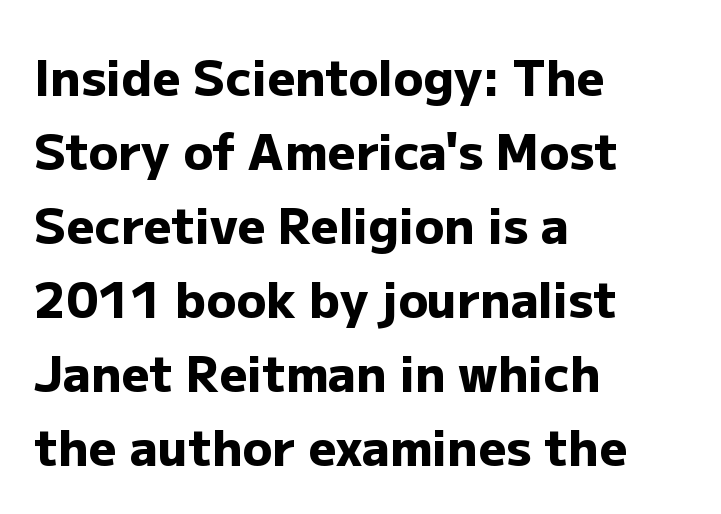
{"serif": "no", "italic": "no", "bold": "yes", "weight": "heavy", "width": "normal", "stroke_contrast": "low", "x_height": "medium", "monospaced": "no", "underline": "no", "align": "left", "line_spacing": "normal", "line_spacing_ratio": 1.51, "letter_spacing": "normal", "letter_spacing_em": 0.0, "glyph_px": 49}
